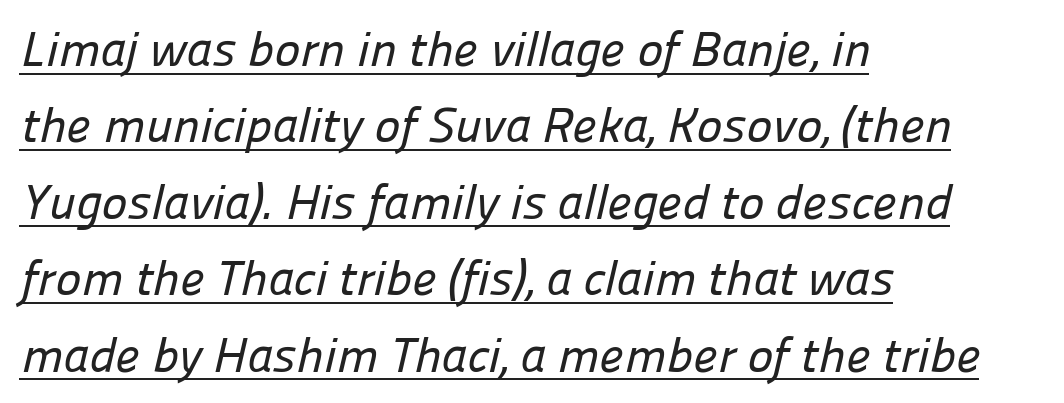
The image shows 49 px sans-serif type; set left-aligned, normal line spacing (1.56x), normal letter spacing, underlined; low stroke contrast and a medium x-height.
